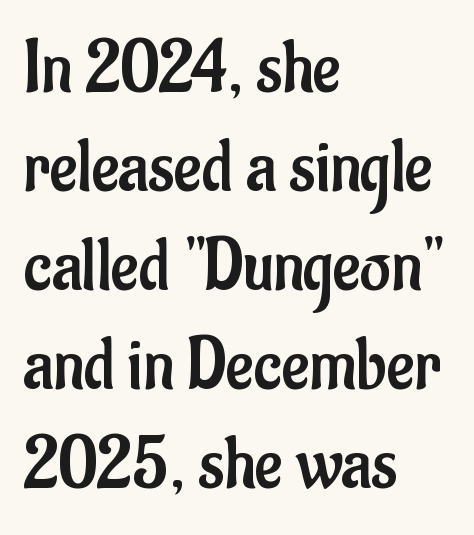
Q: Is the text bold? A: No.
Q: Is the text italic (slanted)? A: No, it is upright.
Q: Is the typeface a serif or a sans-serif typeface? A: Sans-serif.
Q: Is the text underlined? A: No.
Q: How is the paragraph aligned? A: Left-aligned.
Q: Is the spacing between letters normal or unusually wide? A: Normal.
Q: Is the spacing between lines tight, normal or loose? A: Normal.
Q: Width (condensed, normal, or wide)? A: Condensed.
Q: Stroke contrast? A: Low.
Q: x-height? A: Small.
Q: Monospaced? A: No.
